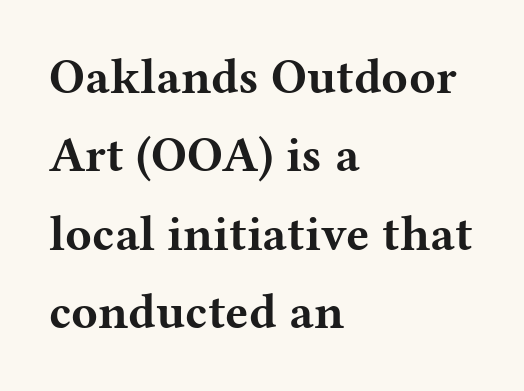
The image shows 49 px bold, wide serif type, upright; set left-aligned, normal line spacing (1.6x), normal letter spacing, not underlined; medium stroke contrast and a medium x-height.
